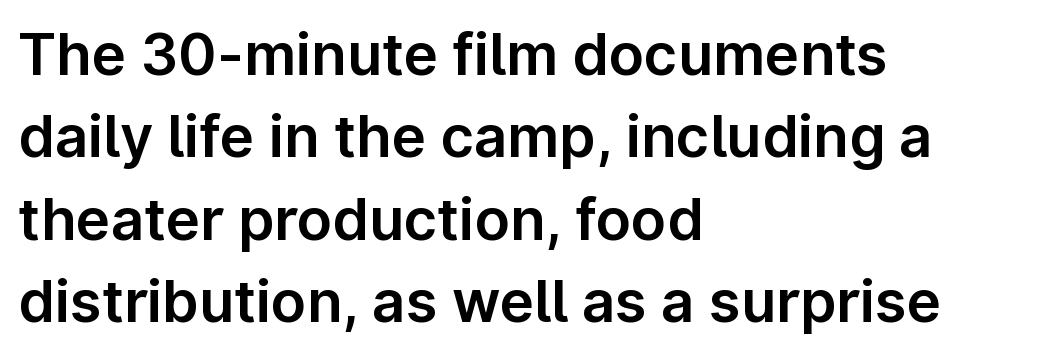
Q: Is the text italic (slanted)? A: No, it is upright.
Q: Is the typeface a serif or a sans-serif typeface? A: Sans-serif.
Q: Is the text underlined? A: No.
Q: How is the paragraph aligned? A: Left-aligned.
Q: Is the spacing between letters normal or unusually wide? A: Normal.
Q: Is the spacing between lines tight, normal or loose? A: Normal.
Q: Width (condensed, normal, or wide)? A: Normal.
Q: Stroke contrast? A: Low.
Q: x-height? A: Medium.
Q: Monospaced? A: No.
